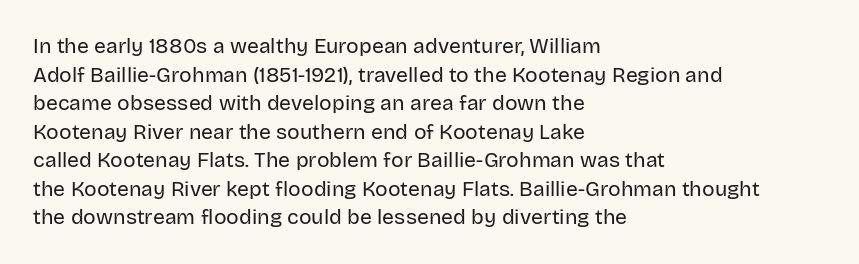
Q: Is the text bold? A: No.
Q: Is the text italic (slanted)? A: No, it is upright.
Q: Is the text underlined? A: No.
Q: How is the paragraph aligned? A: Left-aligned.
Q: Is the spacing between letters normal or unusually wide? A: Normal.
Q: Is the spacing between lines tight, normal or loose? A: Normal.
